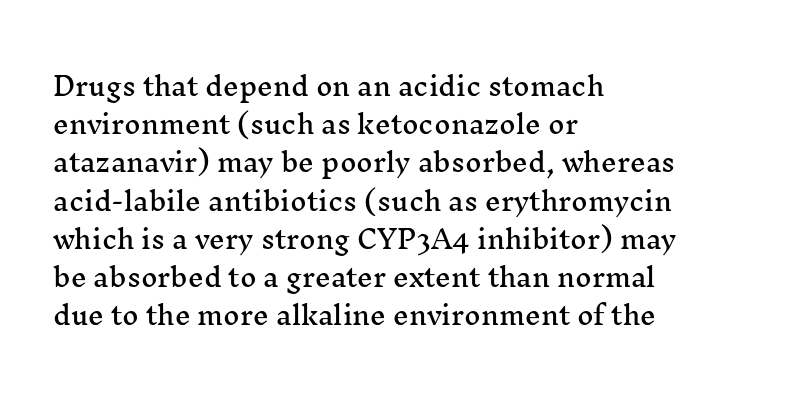
The image shows 25 px text type, upright; set left-aligned, normal line spacing (1.53x), normal letter spacing, not underlined.
